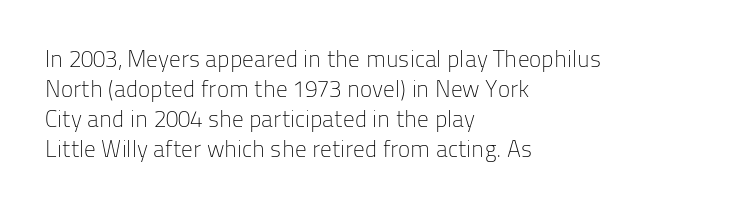
Q: Is the text bold? A: No.
Q: Is the text italic (slanted)? A: No, it is upright.
Q: Is the text underlined? A: No.
Q: How is the paragraph aligned? A: Left-aligned.
Q: Is the spacing between letters normal or unusually wide? A: Normal.
Q: Is the spacing between lines tight, normal or loose? A: Normal.
